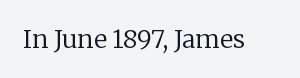
The image shows 25 px text type, upright; set normal letter spacing, not underlined.
